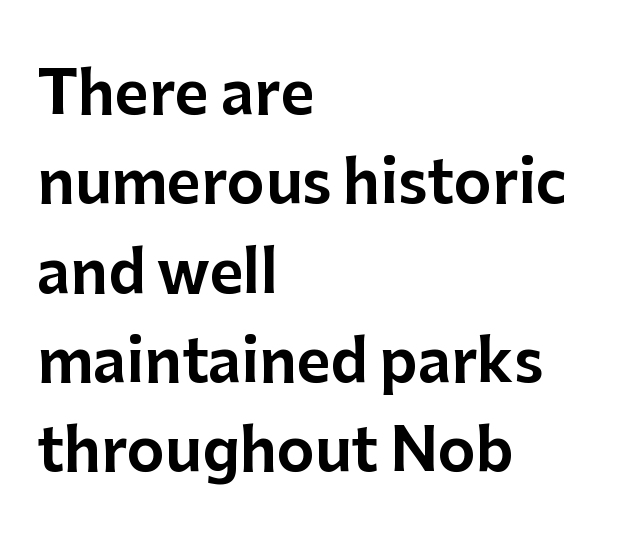
The face used here is rendered with its standard letterfit. Descenders hang freely into open space. This sample has the flowing, uneven cadence of proportional lettering. Nothing sits at the stroke ends, so this counts as sans-serif.
